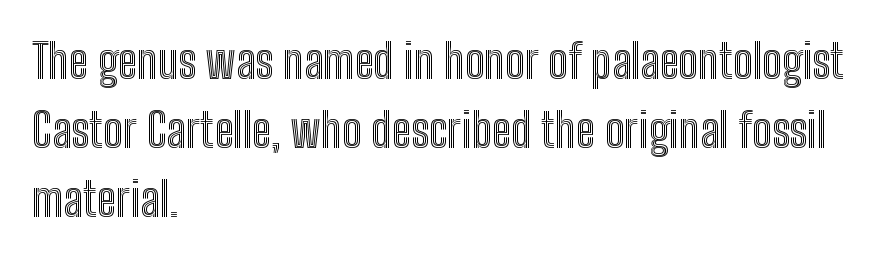
Proportional: the letters do not fall into vertical columns. Leftover space on each line is placed entirely after the last word. Type without underlining. Is there much room between lines? A standard amount, neither cramped nor airy. A roman cut, with each character standing at attention. Compared with typical body copy, the letter spacing here is the same.
